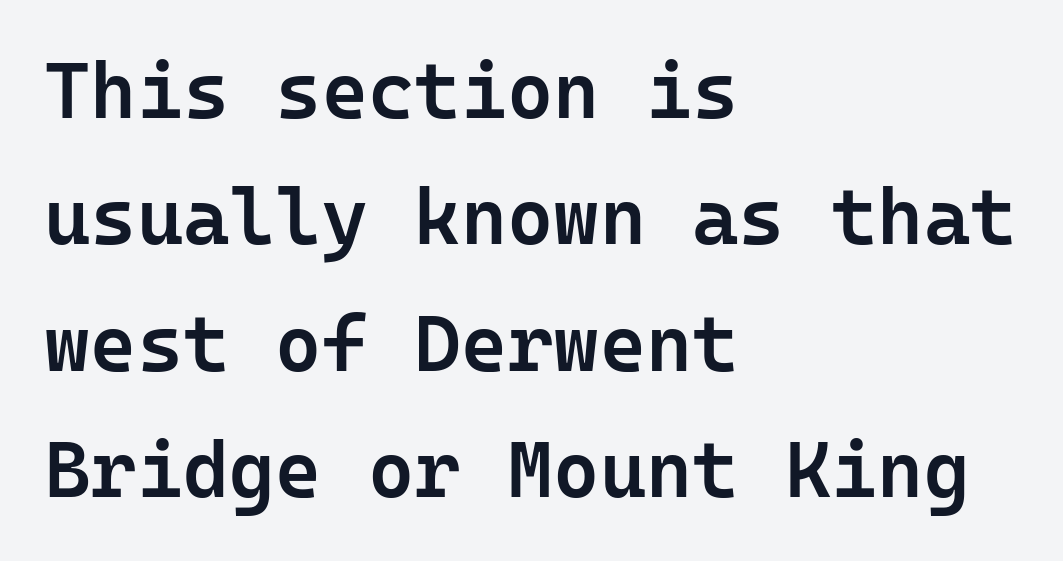
These lines are set flush left with a ragged right edge. Rendered with straight, roman letterforms. Rule under the text: the space is simply empty. Unlike a traditional serif, this face leaves its strokes unadorned. The line texture is even and compact thanks to regular tracking.
